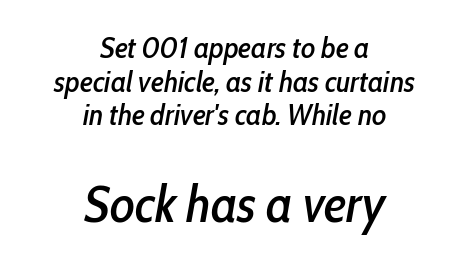
{"italic": "yes", "lean": "right", "slant_degrees": 10, "width": "condensed", "stroke_contrast": "low", "x_height": "medium", "monospaced": "no", "underline": "no", "align": "center", "line_spacing": "tight", "line_spacing_ratio": 1.12, "letter_spacing": "normal", "letter_spacing_em": 0.0, "larger_block": "second", "size_ratio": 1.73, "glyph_px": 52}
